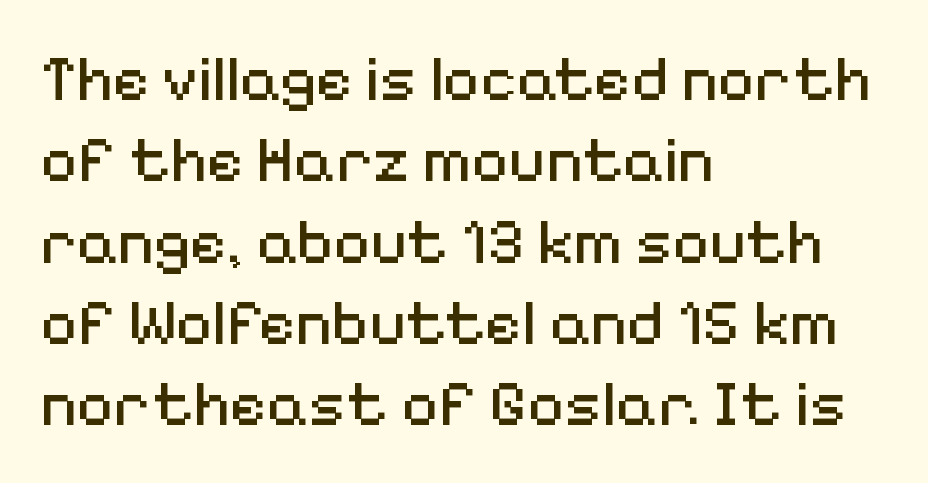
You can tell from the bare stems that sans-serif type was used. Leading: standard. Which margin do the lines hug? The left one — the right edge is uneven. The letters advance in unequal steps, a hallmark of proportional type. This rendering leaves character spacing at its baseline value.
